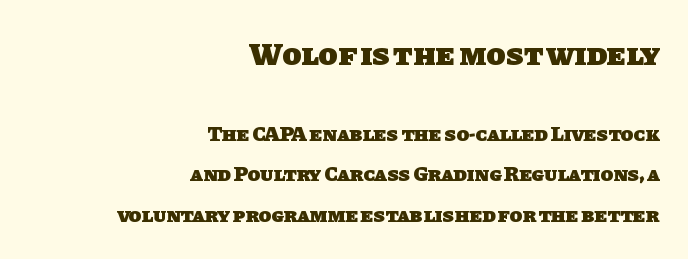
Q: Is the text bold? A: Yes.
Q: Is the typeface a serif or a sans-serif typeface? A: Sans-serif.
Q: Is the text underlined? A: No.
Q: How is the paragraph aligned? A: Right-aligned.
Q: Is the spacing between letters normal or unusually wide? A: Normal.
Q: Is the spacing between lines tight, normal or loose? A: Loose.
Q: Which block of text is set in a larger size, the first (top) or the second (bottom)? A: The first (top) one.
Q: Width (condensed, normal, or wide)? A: Normal.
Q: Stroke contrast? A: Low.
Q: x-height? A: Large.
Q: Monospaced? A: No.
